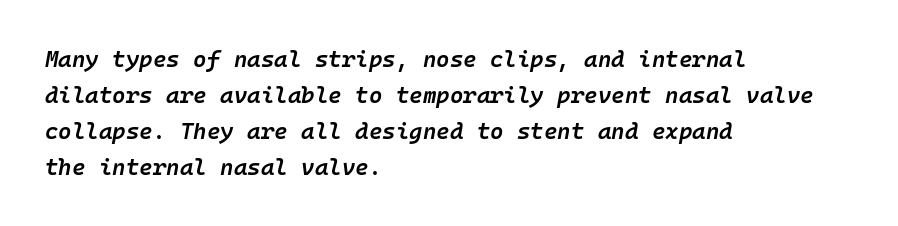
Q: Is the text bold? A: Semi-bold.
Q: Is the text italic (slanted)? A: Yes, it leans right by about 10 degrees.
Q: Is the text underlined? A: No.
Q: How is the paragraph aligned? A: Left-aligned.
Q: Is the spacing between letters normal or unusually wide? A: Normal.
Q: Is the spacing between lines tight, normal or loose? A: Normal.
